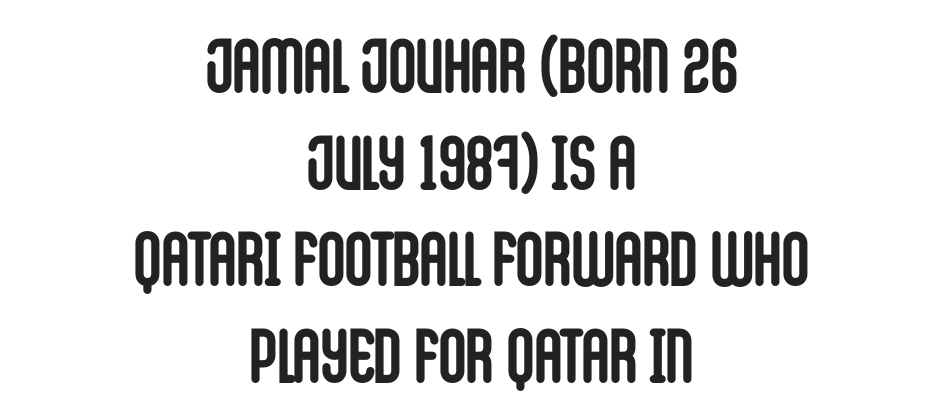
Leading matches the norm, producing a regular column. The rendering shows plain stroke endings on the letterforms — a sans-serif design. Bold? Absolutely — the strokes are thick and heavy. Teacher's note: observe the equal gaps on both sides — that is centered alignment.
